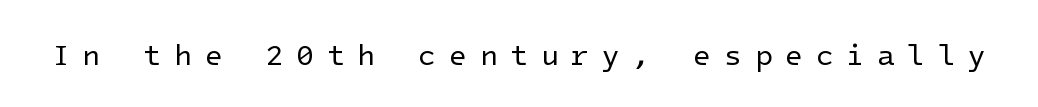
The image shows 29 px regular-weight sans-serif type, upright; set unusually wide letter spacing (+0.44 em), not underlined; low stroke contrast and a medium x-height.
